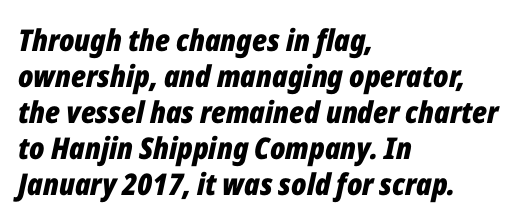
Q: Is the text bold? A: Yes.
Q: Is the text italic (slanted)? A: Yes, it leans right by about 12 degrees.
Q: Is the text underlined? A: No.
Q: How is the paragraph aligned? A: Left-aligned.
Q: Is the spacing between letters normal or unusually wide? A: Normal.
Q: Width (condensed, normal, or wide)? A: Condensed.
Q: Stroke contrast? A: Low.
Q: x-height? A: Medium.
Q: Monospaced? A: No.
